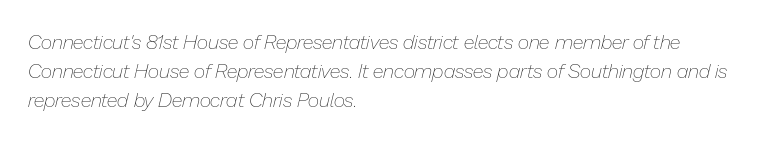
The image shows 20 px text type, italic (leaning right); set left-aligned, normal line spacing (1.46x), normal letter spacing, not underlined.
